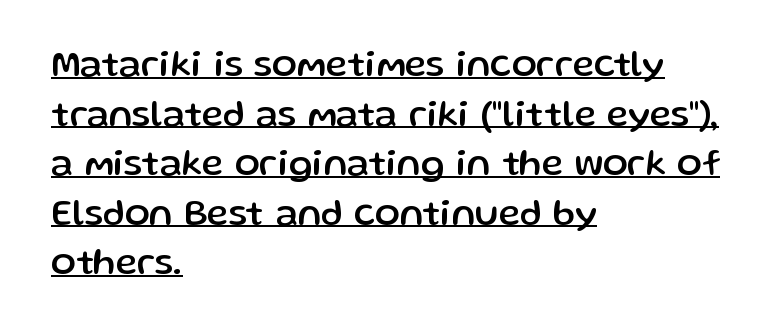
The image shows 37 px sans-serif type, upright; set left-aligned, normal line spacing (1.34x), normal letter spacing, underlined; low stroke contrast and a medium x-height.
